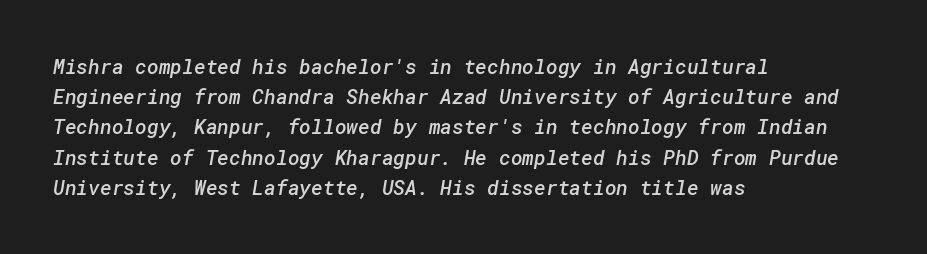
{"bold": "semi", "underline": "no", "align": "left", "line_spacing": "normal", "line_spacing_ratio": 1.51, "letter_spacing": "normal", "letter_spacing_em": 0.0, "glyph_px": 20}
